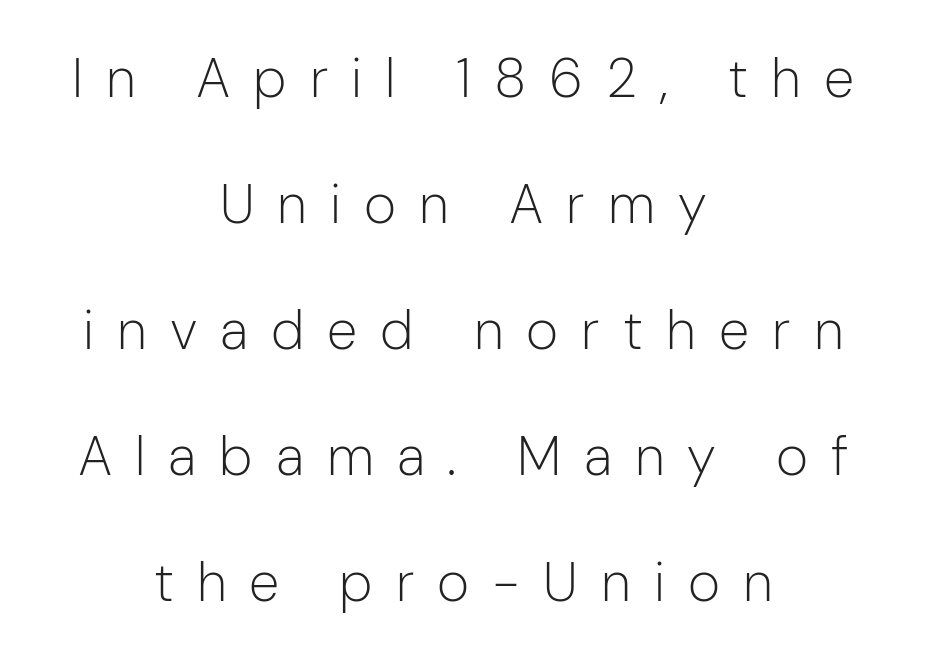
The image shows 55 px light sans-serif type, upright; set centered, loose line spacing (2.29x), unusually wide letter spacing (+0.42 em), not underlined; low stroke contrast and a medium x-height.
